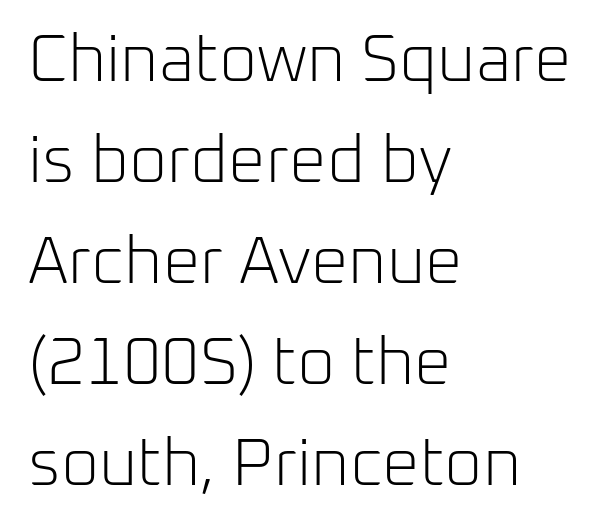
Q: Is the text bold? A: No.
Q: Is the text italic (slanted)? A: No, it is upright.
Q: Is the typeface a serif or a sans-serif typeface? A: Sans-serif.
Q: Is the text underlined? A: No.
Q: How is the paragraph aligned? A: Left-aligned.
Q: Is the spacing between letters normal or unusually wide? A: Normal.
Q: Is the spacing between lines tight, normal or loose? A: Normal.
Q: Width (condensed, normal, or wide)? A: Normal.
Q: Stroke contrast? A: Low.
Q: x-height? A: Medium.
Q: Monospaced? A: No.
